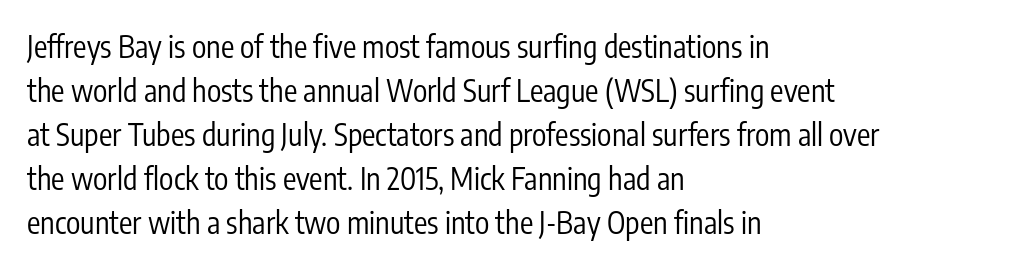
Notice how descenders clear the ascenders below comfortably — that's standard leading. Bare-footed words on every line. Posture: straight, roman, zero tilt. Every row of glyphs begins at an identical x-position on the left. You could not count columns in this text — the font is proportionally spaced. The letters sit at their default tracking, neither squeezed nor spread.
